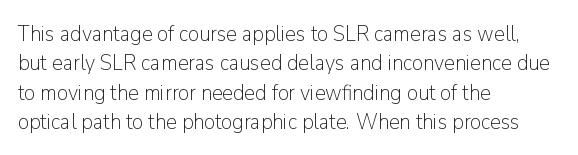
{"italic": "no", "bold": "no", "underline": "no", "align": "left", "line_spacing": "normal", "line_spacing_ratio": 1.33, "letter_spacing": "normal", "letter_spacing_em": 0.0, "glyph_px": 22}
